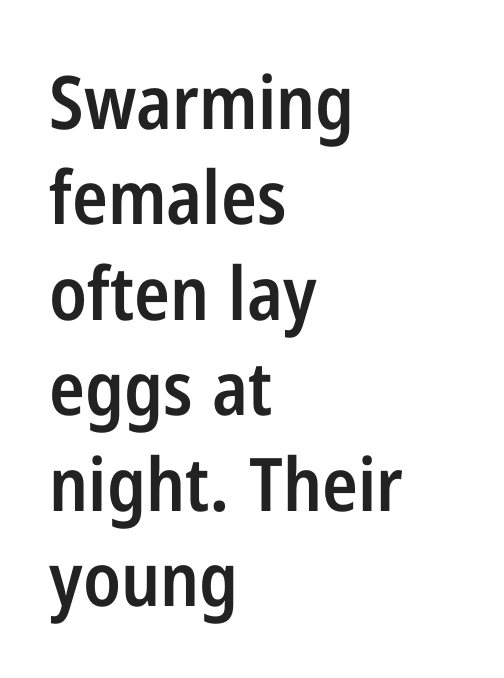
Nope, not italic — everything's standing straight. Anything drawn beneath the words? Only blank space. Caption: multi-line text, flush left, ragged right. In terms of letterspacing, this is plain default setting.
